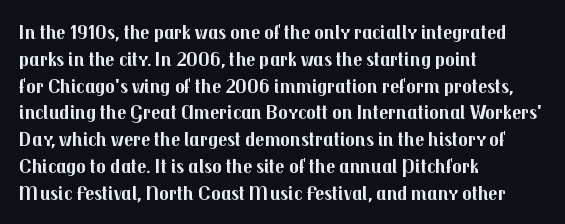
It's the straight-up-and-down kind of type. The letters sit at their default tracking, neither squeezed nor spread. Line starts are locked; line ends wander. This is heavy type, rendered in bold. Baseline-to-baseline distance is the conventional proportion of letter height.
